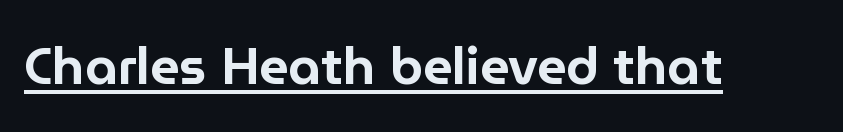
{"serif": "no", "italic": "no", "width": "normal", "stroke_contrast": "low", "x_height": "medium", "monospaced": "no", "underline": "yes", "letter_spacing": "normal", "letter_spacing_em": 0.0, "glyph_px": 52}
